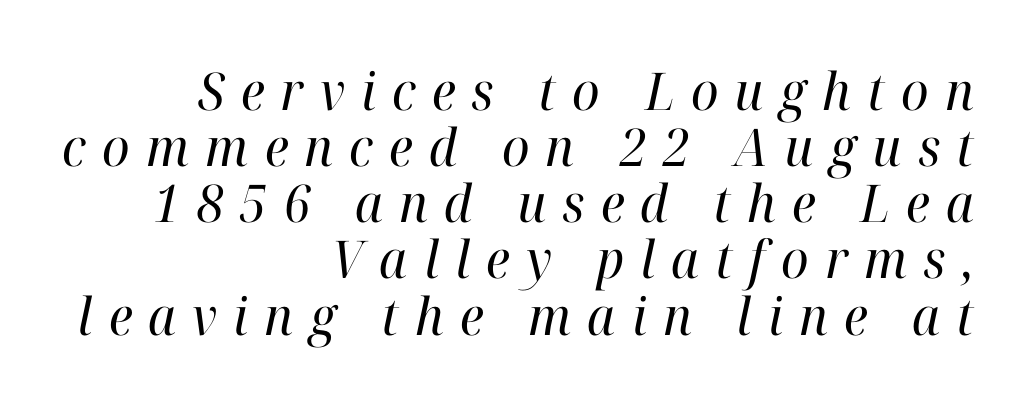
In terms of posture, this sample is oblique. Cramped leading. This rendering widens character spacing well past its baseline value. These lines are composed in type with serifs. This sample is right-justified, so line beginnings fall wherever the words allow. The weight tops out at a normal text grade.
